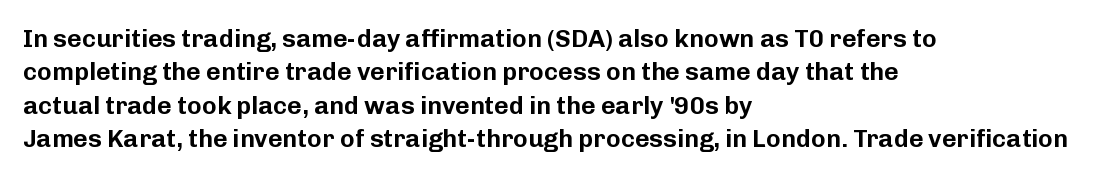
Students, observe: this is what conventionally led text looks like. Observe the ordinary spacing: letters are neighbours, not strangers. Designer's note — italics off, roman on. The specimen omits any rule beneath the text block's lines.
